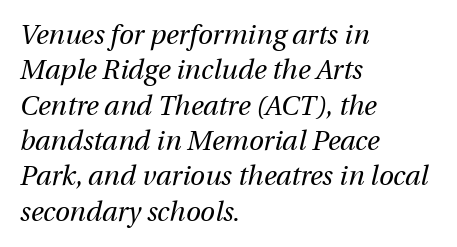
The image shows 27 px text type, italic (leaning right); set left-aligned, normal line spacing (1.31x), normal letter spacing, not underlined.
